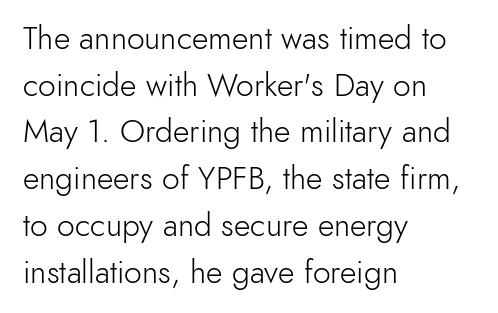
No word sits above an underline. This rendering uses left alignment, leaving the right contour irregular. One glance says typical: line gaps are just what's usual. You could call the tracking neutral — neither tight nor loose.
